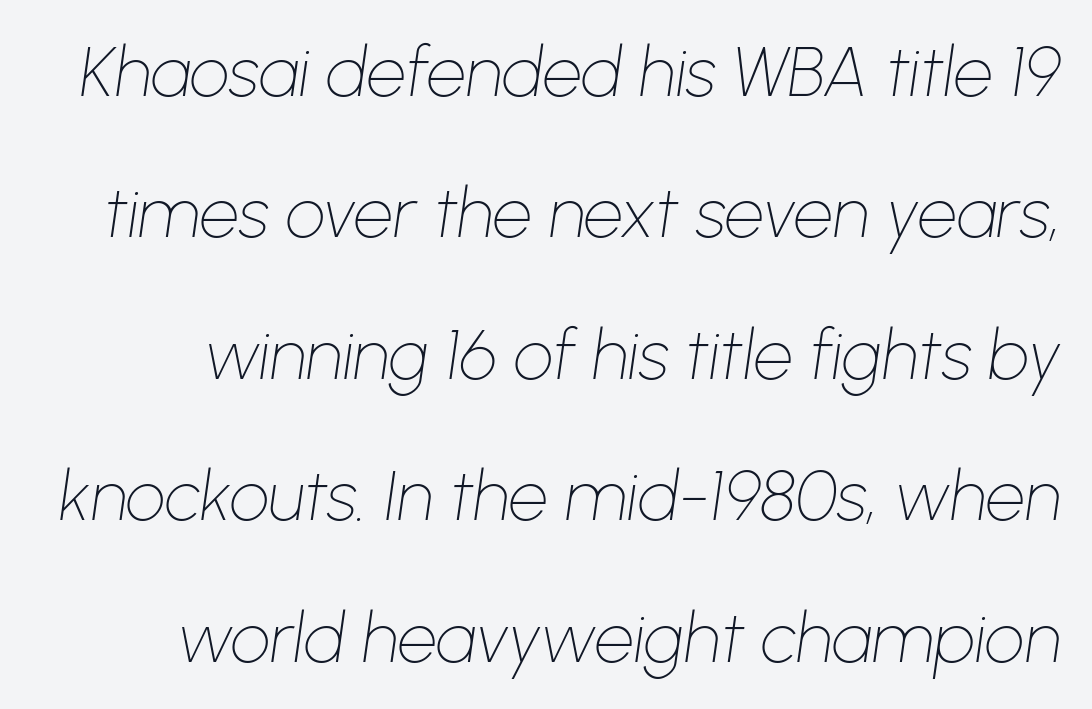
These lines keep a tight, regular rhythm from letter to letter. Looks like regular typesetting: each glyph gets only the width it needs. Yep, that's italic — everything's leaning. Horizontal bands of white between lines are thick stripes. Descenders are the only things crossing below the line. No extra ink here — the face is not bold.
